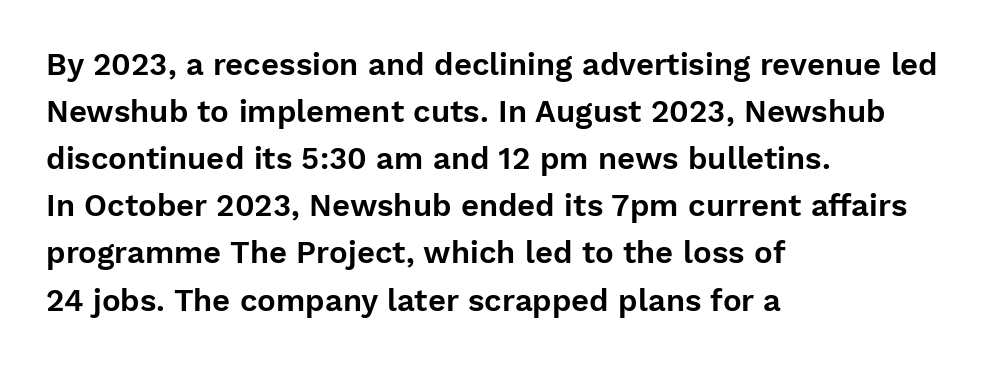
The image shows 31 px sans-serif type, upright; set left-aligned, normal line spacing (1.52x), normal letter spacing, not underlined; low stroke contrast and a medium x-height.
